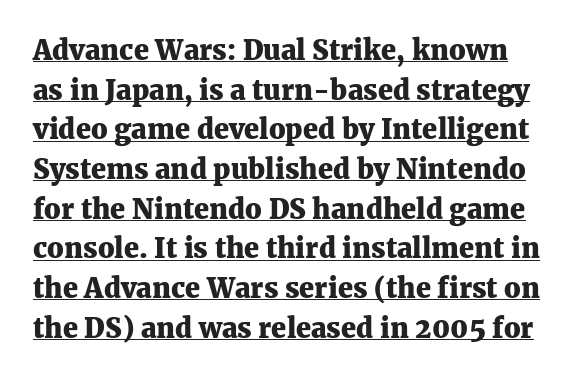
{"italic": "no", "bold": "yes", "underline": "yes", "line_spacing": "normal", "line_spacing_ratio": 1.47, "letter_spacing": "normal", "letter_spacing_em": 0.0, "glyph_px": 27}
